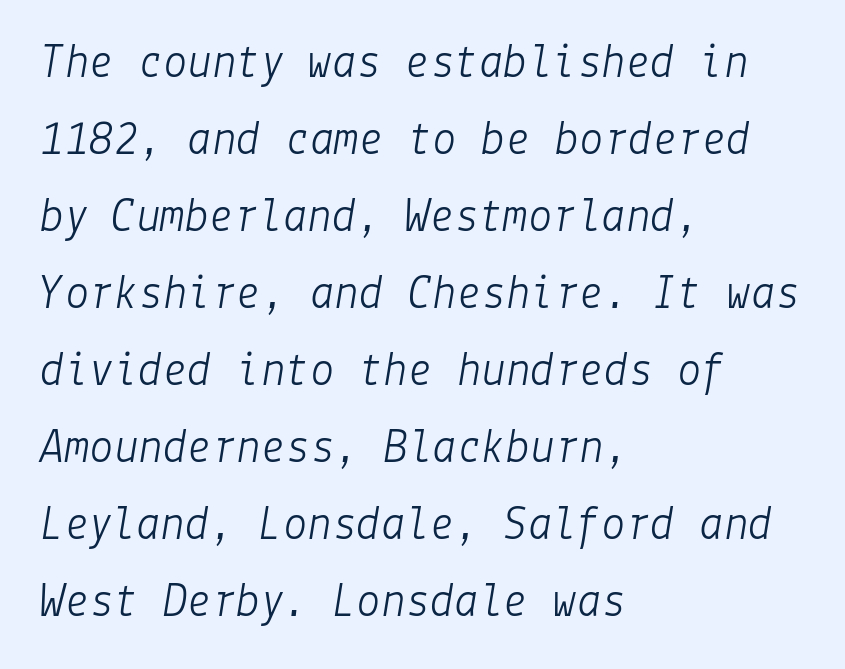
The image shows 49 px light type, italic (leaning right); set left-aligned, normal line spacing (1.57x), normal letter spacing, not underlined; low stroke contrast and a medium x-height.
